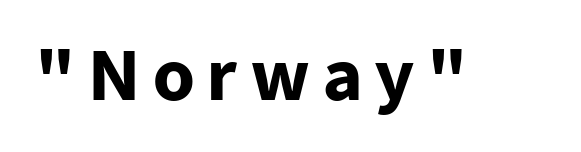
{"serif": "no", "italic": "no", "bold": "yes", "weight": "heavy", "width": "normal", "stroke_contrast": "low", "x_height": "medium", "monospaced": "no", "underline": "no", "glyph_px": 67}
